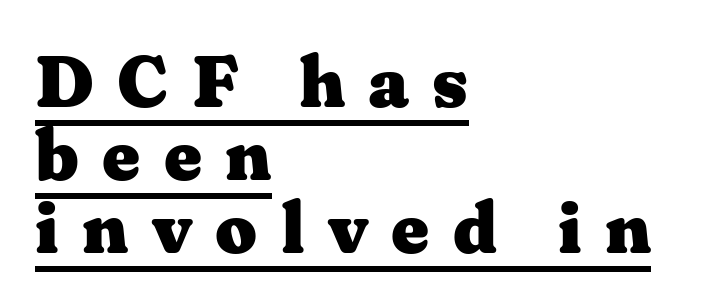
Students, observe the line beneath the letters — that is underlining. Leading is clearly below the norm, producing a dense column. Is this a fixed-width face? No — the glyphs have proportional, varying widths. Chunky letters — that's bold for sure. The paragraph shown leans on its left margin. The axis of the letterforms is exactly vertical.
